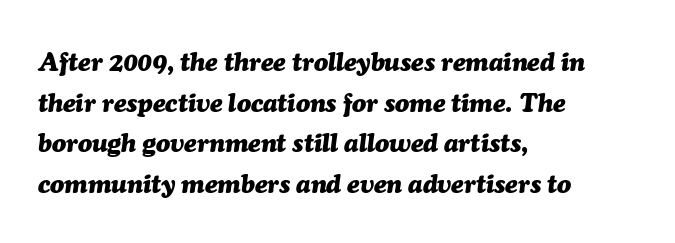
The image shows 26 px bold type, italic (leaning right); set left-aligned, normal line spacing (1.56x), normal letter spacing, not underlined.
